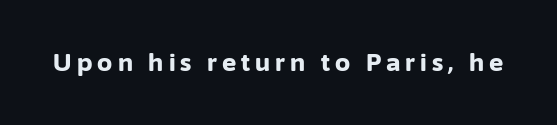
The image shows 24 px bold type, upright; set unusually wide letter spacing (+0.21 em), not underlined.
